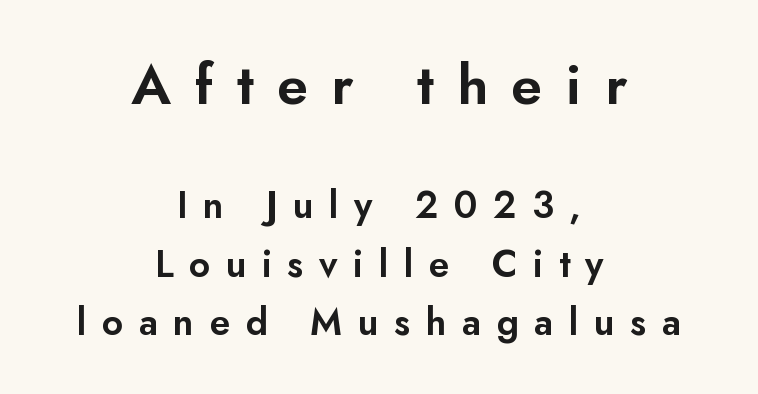
Grotesque or geometric, the face here clearly has no serifs. Words float on clear page, feet unadorned. The passage shown is typed in a proportional face where columns would drift. The text block is weighted toward neither margin, spreading evenly from the middle.
